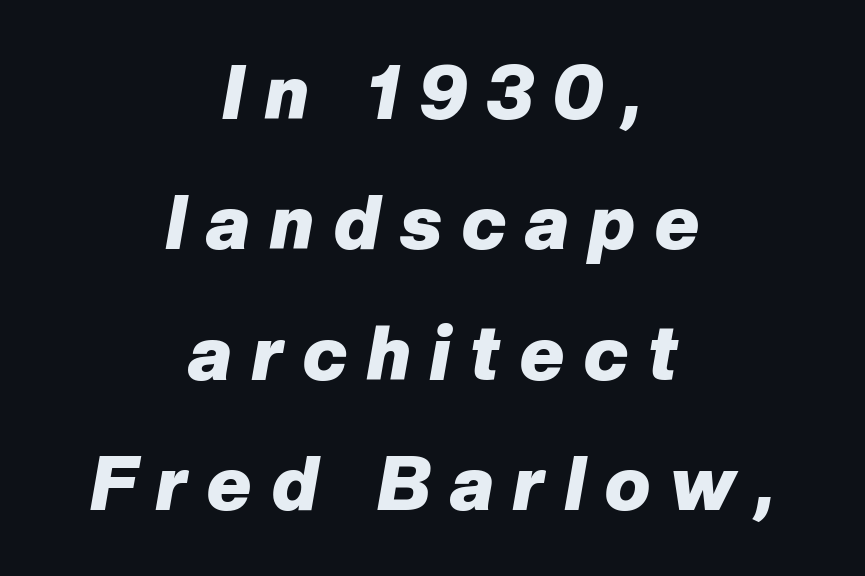
{"italic": "yes", "lean": "right", "slant_degrees": 10, "bold": "yes", "weight": "heavy", "width": "normal", "stroke_contrast": "low", "x_height": "medium", "monospaced": "no", "underline": "no", "align": "center", "line_spacing_ratio": 1.74, "letter_spacing": "wide", "letter_spacing_em": 0.27, "glyph_px": 75}
